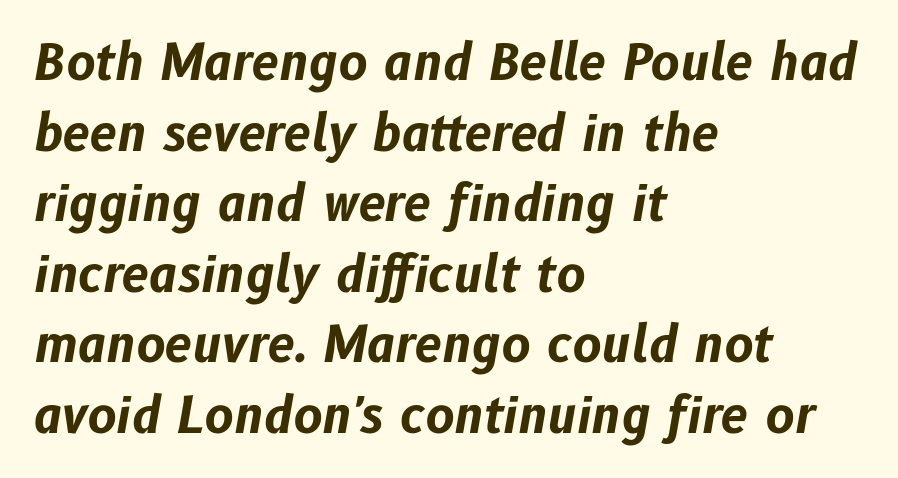
The image shows 49 px bold type, italic (leaning right); set left-aligned, normal line spacing (1.44x), normal letter spacing, not underlined; low stroke contrast and a medium x-height.
